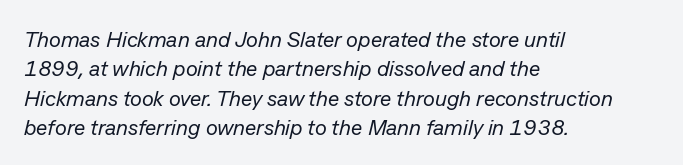
Horizontal alignment here is leftward, the default for most running prose. The gaps between neighbouring characters are ordinary and unremarkable. Descenders are the only things crossing below the line. Weight: not bold — regular or lighter. When letters slant like this, we call the style italic. A typesetter would call this leading conventional body-copy spacing.
